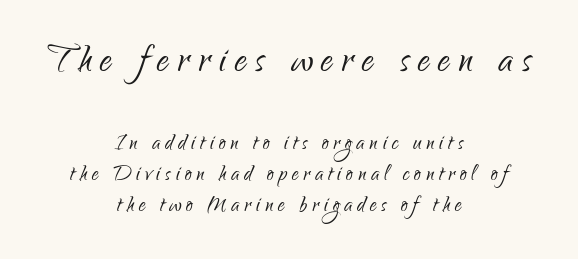
{"serif": "no", "bold": "no", "weight": "light", "width": "condensed", "stroke_contrast": "low", "x_height": "small", "monospaced": "no", "underline": "no", "align": "center", "line_spacing": "tight", "line_spacing_ratio": 1.15, "larger_block": "first", "size_ratio": 1.78, "glyph_px": 48}
